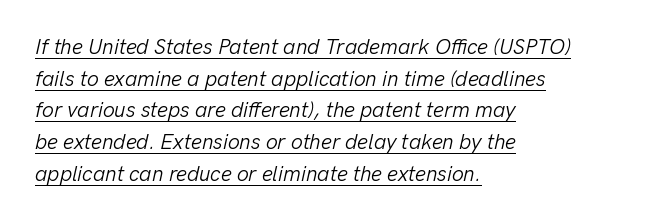
Q: Is the text bold? A: No.
Q: Is the text italic (slanted)? A: Yes, it leans right by about 13 degrees.
Q: Is the text underlined? A: Yes.
Q: How is the paragraph aligned? A: Left-aligned.
Q: Is the spacing between letters normal or unusually wide? A: Normal.
Q: Is the spacing between lines tight, normal or loose? A: Normal.
